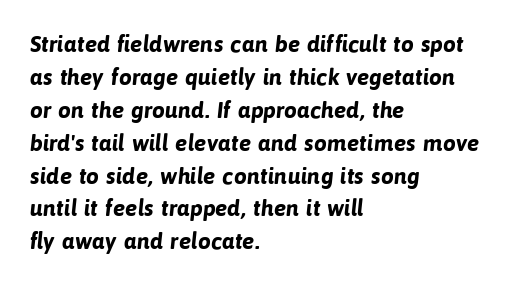
Q: Is the text bold? A: Yes.
Q: Is the text underlined? A: No.
Q: How is the paragraph aligned? A: Left-aligned.
Q: Is the spacing between letters normal or unusually wide? A: Normal.
Q: Is the spacing between lines tight, normal or loose? A: Normal.
